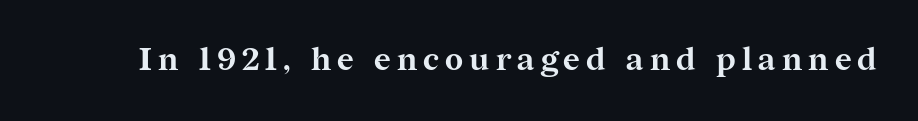
{"serif": "yes", "italic": "no", "bold": "yes", "weight": "bold", "width": "normal", "stroke_contrast": "medium", "x_height": "medium", "monospaced": "no", "underline": "no", "glyph_px": 32}
